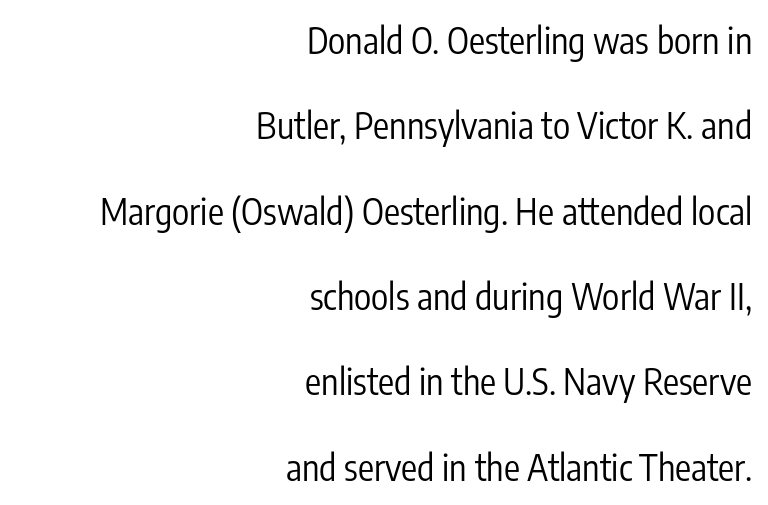
The image shows 36 px regular-weight, condensed sans-serif type, upright; set right-aligned, loose line spacing (2.37x), normal letter spacing, not underlined; low stroke contrast and a medium x-height.
